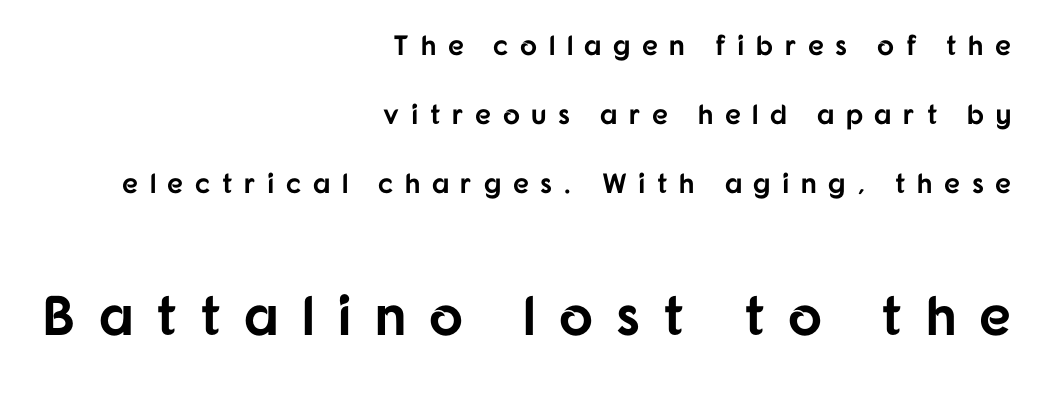
The image shows 56 px bold sans-serif type, upright; set right-aligned, loose line spacing (2.46x), unusually wide letter spacing (+0.41 em), not underlined; the second (bottom) block is 2.0x larger; low stroke contrast and a medium x-height.
